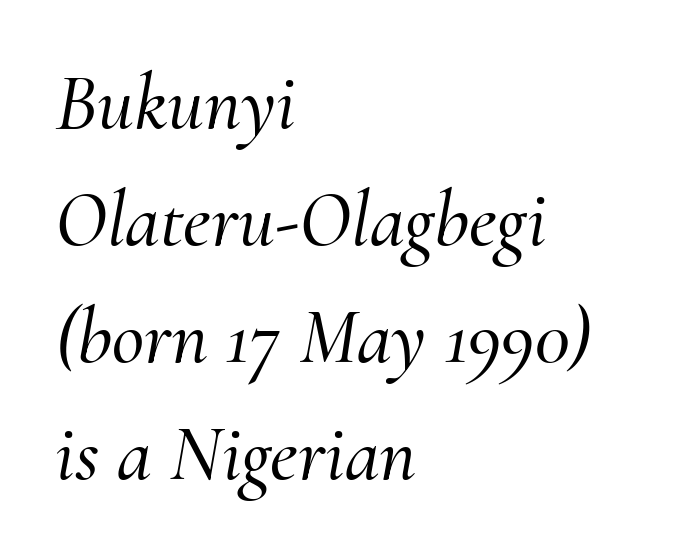
Q: Is the text italic (slanted)? A: Yes, it leans right by about 10 degrees.
Q: Is the typeface a serif or a sans-serif typeface? A: Serif.
Q: Is the text underlined? A: No.
Q: How is the paragraph aligned? A: Left-aligned.
Q: Is the spacing between letters normal or unusually wide? A: Normal.
Q: Is the spacing between lines tight, normal or loose? A: Normal.
Q: Width (condensed, normal, or wide)? A: Normal.
Q: Stroke contrast? A: Medium.
Q: x-height? A: Small.
Q: Monospaced? A: No.
